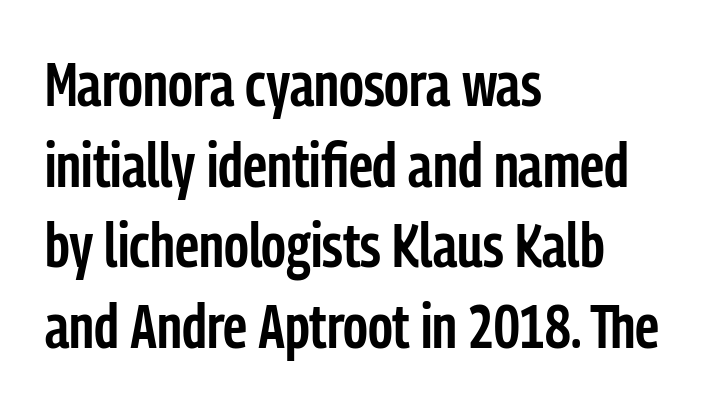
The image shows 62 px semibold, condensed sans-serif type, upright; set left-aligned, normal line spacing (1.3x), normal letter spacing, not underlined; low stroke contrast and a medium x-height.
